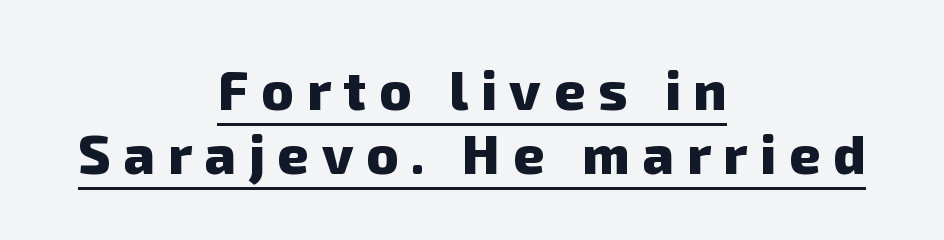
This sample carries an underscore along the baseline area. Do the characters align in a grid? No, the font is proportional. The font is running at its bold setting. Notice how the passage keeps no hard edge, just a central spine. How are the letters spaced? Widely, with obvious added tracking.
